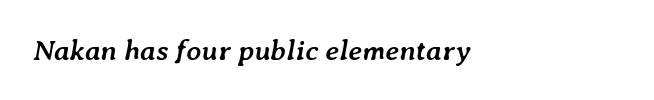
{"italic": "yes", "lean": "right", "slant_degrees": 7, "bold": "yes", "weight": "semibold", "width": "normal", "stroke_contrast": "low", "x_height": "medium", "monospaced": "no", "underline": "no", "align": "left", "letter_spacing": "normal", "letter_spacing_em": 0.0, "glyph_px": 29}
